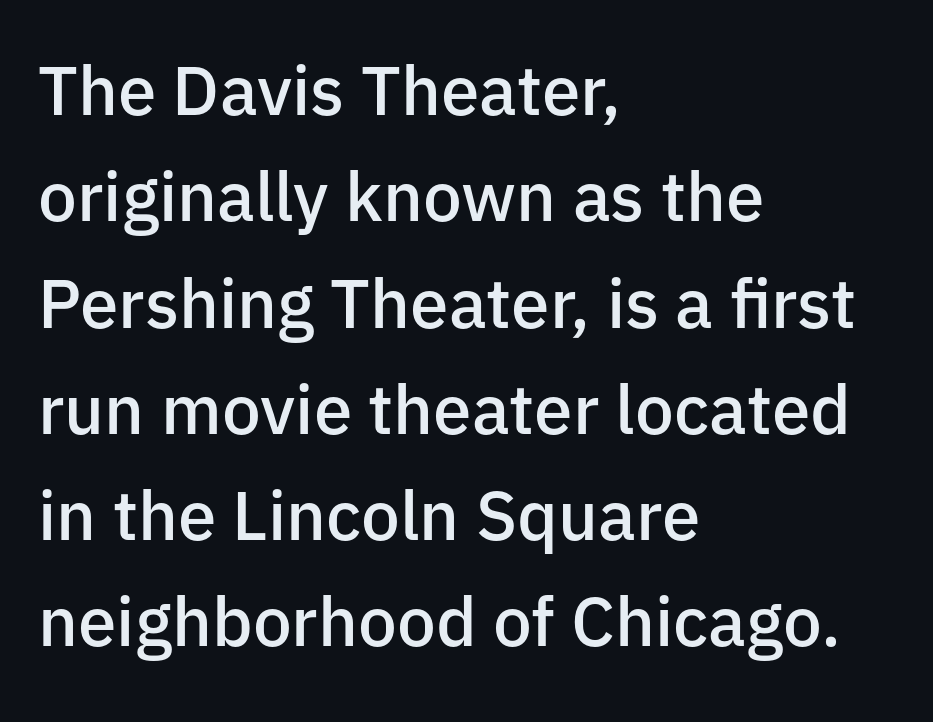
The image shows 69 px semibold sans-serif type, upright; set left-aligned, normal line spacing (1.54x), normal letter spacing, not underlined; low stroke contrast and a medium x-height.
